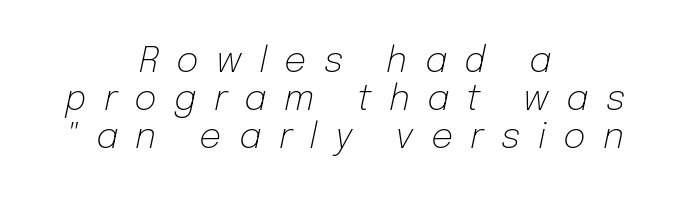
The image shows 35 px light type, italic (leaning right); set centered, tight line spacing (1.09x), unusually wide letter spacing (+0.49 em), not underlined; low stroke contrast and a medium x-height.
